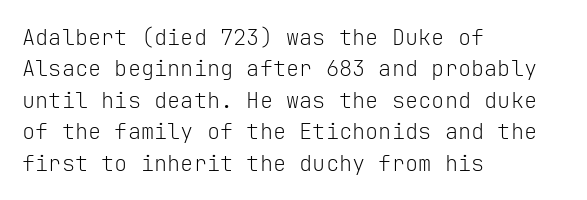
Q: Is the text bold? A: No.
Q: Is the text italic (slanted)? A: No, it is upright.
Q: Is the text underlined? A: No.
Q: How is the paragraph aligned? A: Left-aligned.
Q: Is the spacing between letters normal or unusually wide? A: Normal.
Q: Is the spacing between lines tight, normal or loose? A: Normal.
